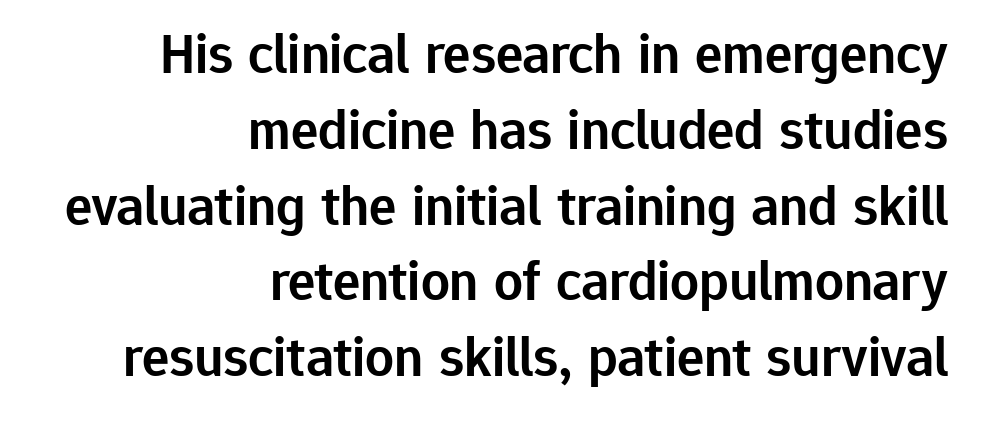
Q: Is the text bold? A: Semi-bold.
Q: Is the text italic (slanted)? A: No, it is upright.
Q: Is the typeface a serif or a sans-serif typeface? A: Sans-serif.
Q: Is the text underlined? A: No.
Q: How is the paragraph aligned? A: Right-aligned.
Q: Is the spacing between letters normal or unusually wide? A: Normal.
Q: Is the spacing between lines tight, normal or loose? A: Normal.
Q: Width (condensed, normal, or wide)? A: Normal.
Q: Stroke contrast? A: Low.
Q: x-height? A: Medium.
Q: Monospaced? A: No.
